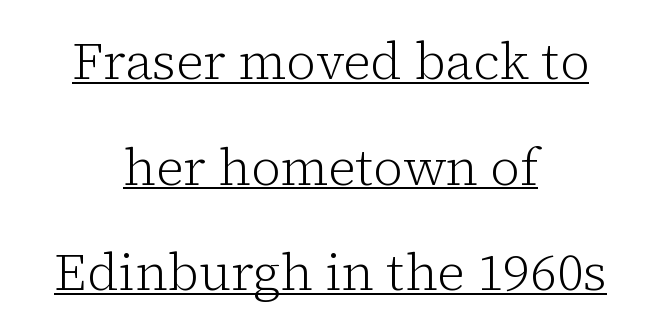
The image shows 51 px light serif type, upright; set centered, loose line spacing (2.07x), normal letter spacing, underlined; low stroke contrast and a medium x-height.
